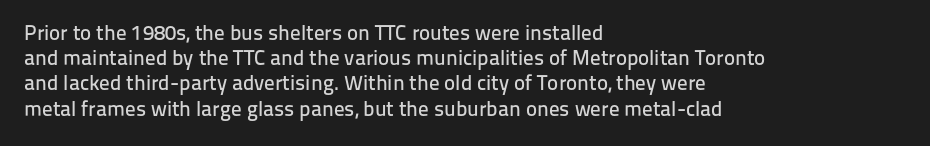
The image shows 21 px text type, upright; set left-aligned, line spacing 1.2x, normal letter spacing, not underlined.
